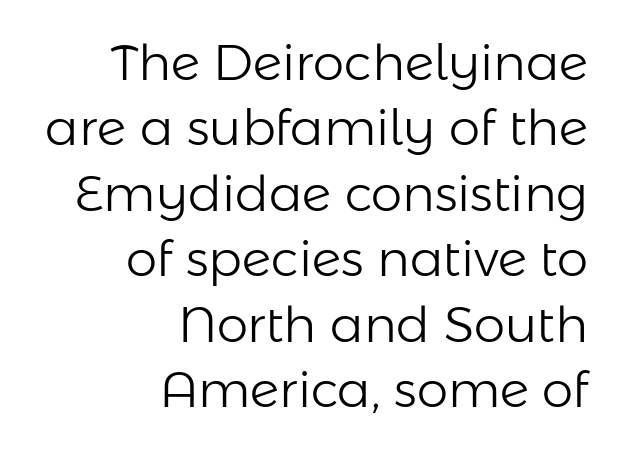
Students, note that the glyphs here touch the page at normal intervals. The type sits square on the baseline with zero lean. The face used here is proportionally spaced, like ordinary book or web type. The lines are quadded right. Stem width sits at or under what a default text font uses. Each new line begins a customary step beneath the previous one.
